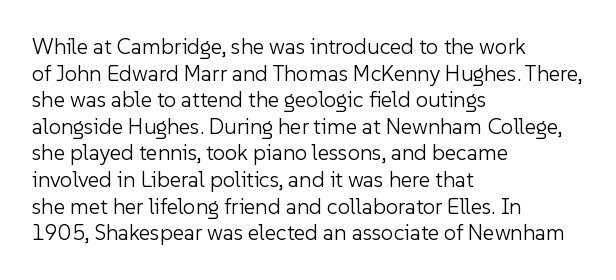
{"italic": "no", "bold": "no", "underline": "no", "align": "left", "line_spacing_ratio": 1.21, "letter_spacing": "normal", "letter_spacing_em": 0.0, "glyph_px": 22}
